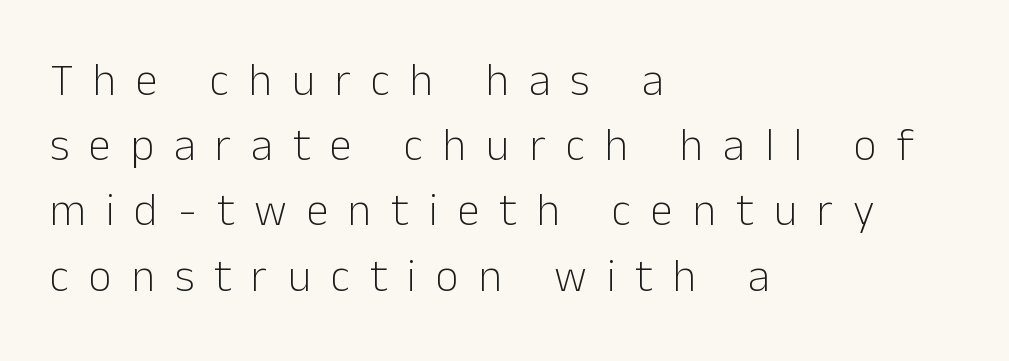
{"serif": "no", "italic": "no", "bold": "no", "weight": "light", "width": "normal", "stroke_contrast": "low", "x_height": "medium", "monospaced": "no", "underline": "no", "align": "left", "line_spacing": "normal", "line_spacing_ratio": 1.45, "letter_spacing": "wide", "letter_spacing_em": 0.44, "glyph_px": 45}
